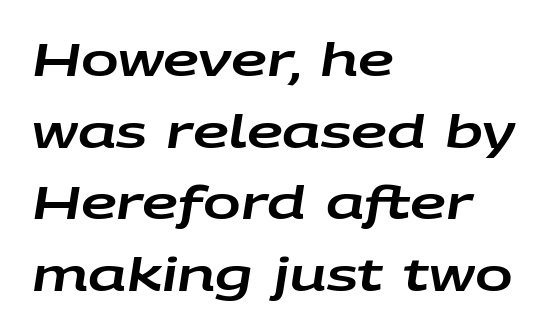
The image shows 45 px wide type, italic (leaning right); set left-aligned, normal line spacing (1.59x), normal letter spacing, not underlined; low stroke contrast and a large x-height.
